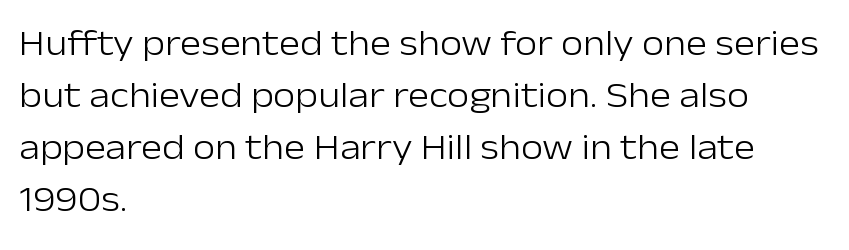
Q: Is the text bold? A: No.
Q: Is the text italic (slanted)? A: No, it is upright.
Q: Is the typeface a serif or a sans-serif typeface? A: Sans-serif.
Q: Is the text underlined? A: No.
Q: How is the paragraph aligned? A: Left-aligned.
Q: Is the spacing between letters normal or unusually wide? A: Normal.
Q: Is the spacing between lines tight, normal or loose? A: Normal.
Q: Width (condensed, normal, or wide)? A: Normal.
Q: Stroke contrast? A: Low.
Q: x-height? A: Medium.
Q: Monospaced? A: No.
